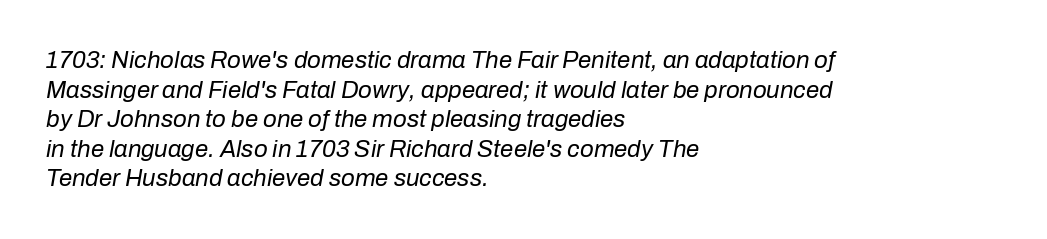
Q: Is the text bold? A: No.
Q: Is the text italic (slanted)? A: Yes, it leans right by about 10 degrees.
Q: Is the text underlined? A: No.
Q: How is the paragraph aligned? A: Left-aligned.
Q: Is the spacing between letters normal or unusually wide? A: Normal.
